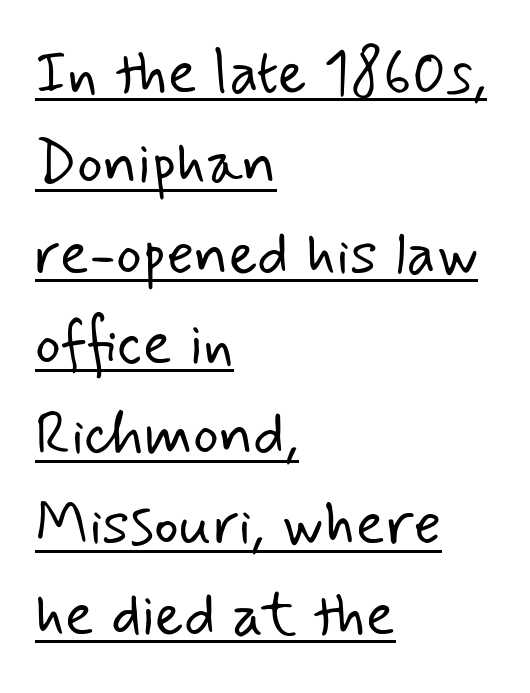
The image shows 61 px light sans-serif type; set left-aligned, normal line spacing (1.48x), normal letter spacing, underlined; low stroke contrast and a small x-height.
